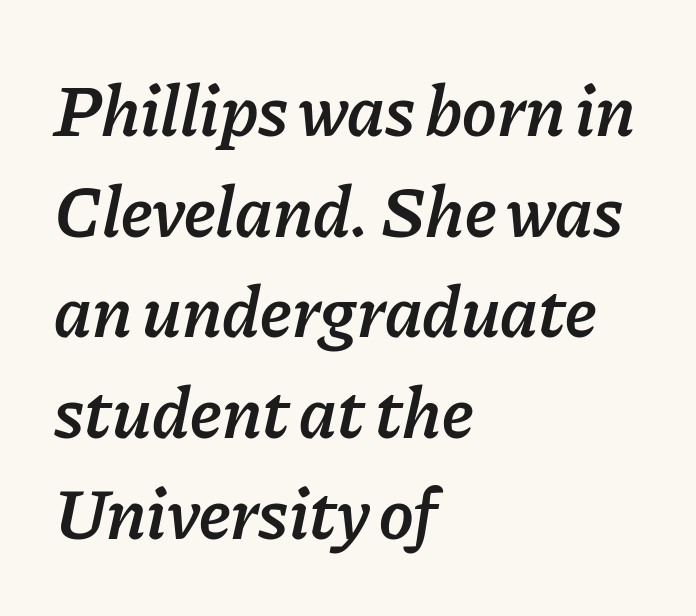
{"italic": "yes", "lean": "right", "slant_degrees": 11, "bold": "semi", "weight": "semibold", "width": "normal", "stroke_contrast": "low", "x_height": "medium", "monospaced": "no", "underline": "no", "align": "left", "line_spacing": "normal", "line_spacing_ratio": 1.38, "letter_spacing": "normal", "letter_spacing_em": 0.0, "glyph_px": 73}
